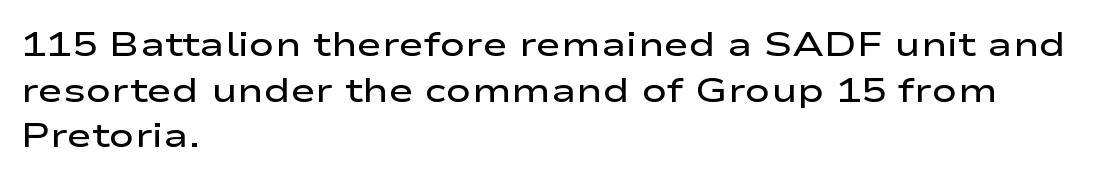
The image shows 34 px semibold, wide sans-serif type, upright; set left-aligned, normal line spacing (1.34x), normal letter spacing, not underlined; low stroke contrast and a medium x-height.
